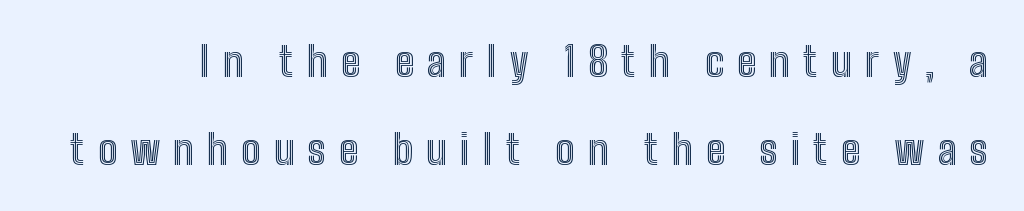
The image shows 41 px condensed type, upright; set loose line spacing (2.15x), unusually wide letter spacing (+0.32 em), not underlined; a medium x-height.
